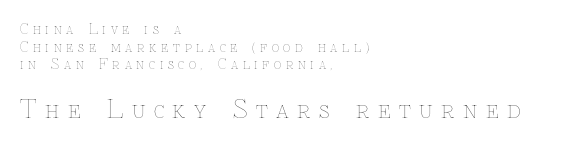
The image shows 25 px text type, upright; set left-aligned, normal line spacing (1.26x), unusually wide letter spacing (+0.34 em), not underlined; the second (bottom) block is 1.79x larger.
